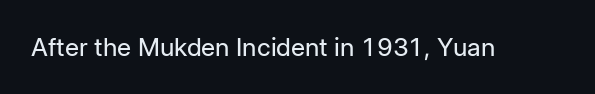
{"italic": "no", "bold": "no", "underline": "no", "letter_spacing": "normal", "letter_spacing_em": 0.0, "glyph_px": 25}
